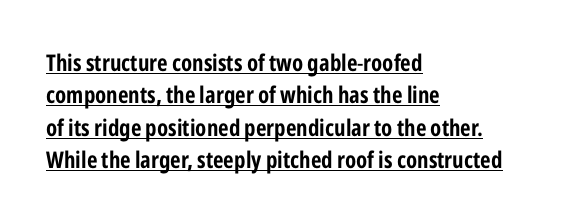
The image shows 23 px text type, upright; set left-aligned, normal line spacing (1.41x), normal letter spacing, underlined.
